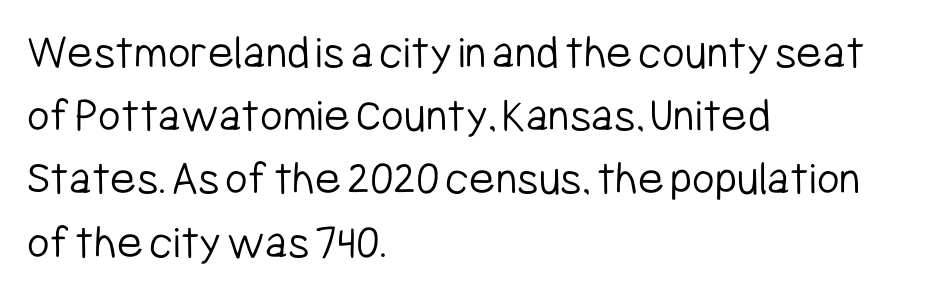
{"serif": "no", "italic": "no", "bold": "no", "weight": "light", "width": "condensed", "stroke_contrast": "low", "x_height": "medium", "monospaced": "no", "underline": "no", "align": "left", "line_spacing": "normal", "line_spacing_ratio": 1.29, "letter_spacing": "normal", "letter_spacing_em": 0.0, "glyph_px": 49}
